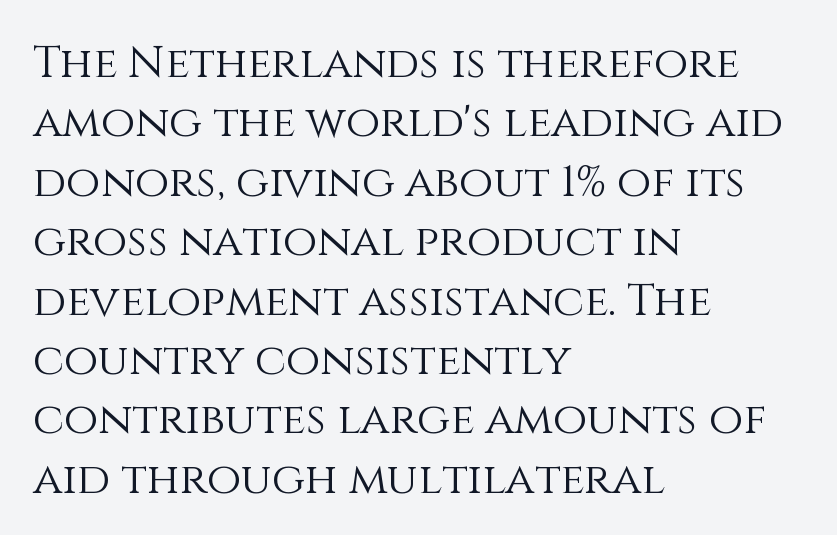
Notice how the passage keeps a crisp vertical edge on the left only. Default kerning and tracking; the words read as compact shapes. If you drew a line through each stem, it would be perfectly vertical. Think standard paragraph weight, or any step lighter than that. The block of text has a typical density, with ordinary space between rows.
